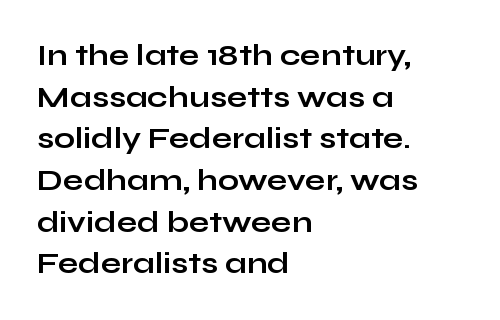
{"serif": "no", "italic": "no", "bold": "yes", "weight": "bold", "width": "wide", "stroke_contrast": "low", "x_height": "medium", "monospaced": "no", "underline": "no", "align": "left", "line_spacing": "normal", "line_spacing_ratio": 1.39, "letter_spacing": "normal", "letter_spacing_em": 0.0, "glyph_px": 30}
